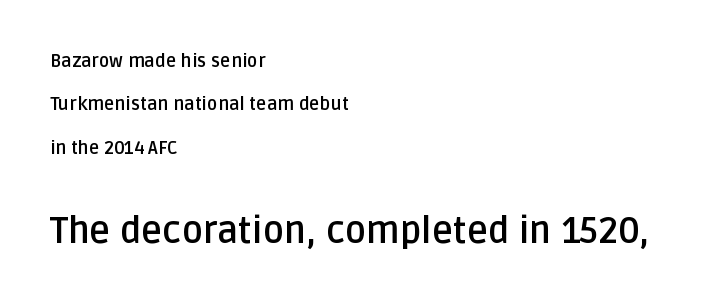
{"serif": "no", "italic": "no", "bold": "yes", "weight": "semibold", "width": "normal", "stroke_contrast": "low", "x_height": "large", "monospaced": "no", "underline": "no", "align": "left", "line_spacing": "loose", "line_spacing_ratio": 2.41, "letter_spacing": "normal", "letter_spacing_em": 0.0, "larger_block": "second", "size_ratio": 2.0, "glyph_px": 36}
